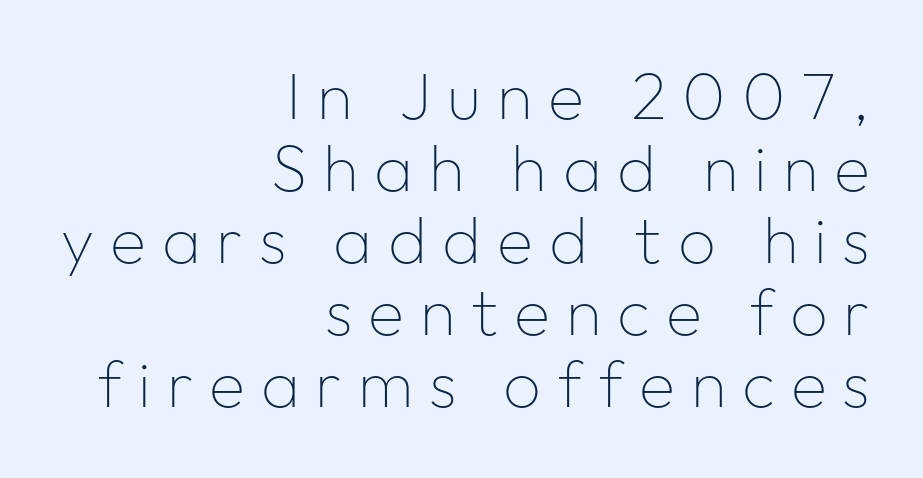
{"serif": "no", "italic": "no", "bold": "no", "weight": "thin", "width": "normal", "stroke_contrast": "low", "x_height": "medium", "monospaced": "no", "underline": "no", "align": "right", "line_spacing": "tight", "line_spacing_ratio": 1.09, "letter_spacing": "wide", "letter_spacing_em": 0.24, "glyph_px": 66}
